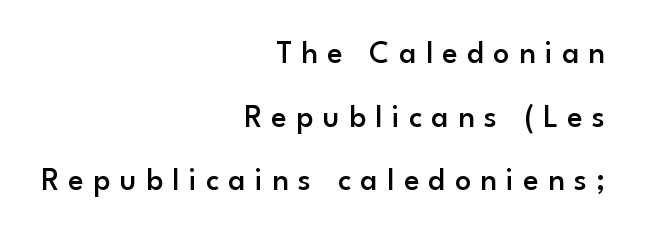
The image shows 32 px semibold sans-serif type, upright; set right-aligned, loose line spacing (1.99x), unusually wide letter spacing (+0.29 em), not underlined; low stroke contrast and a small x-height.
